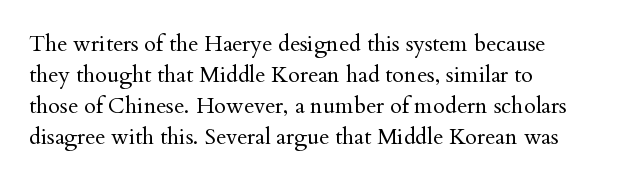
The image shows 22 px text type, upright; set left-aligned, normal line spacing (1.41x), normal letter spacing, not underlined.
